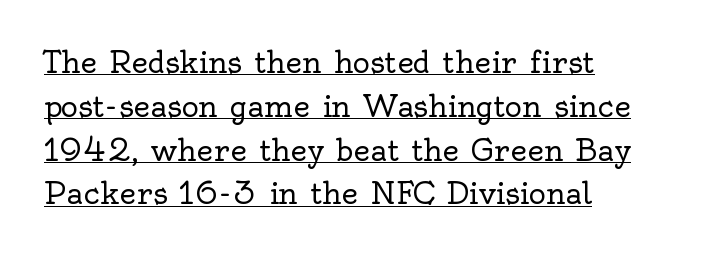
{"serif": "yes", "italic": "no", "bold": "no", "weight": "regular", "width": "normal", "x_height": "small", "monospaced": "no", "underline": "yes", "align": "left", "line_spacing": "normal", "line_spacing_ratio": 1.51, "letter_spacing": "normal", "letter_spacing_em": 0.0, "glyph_px": 29}
